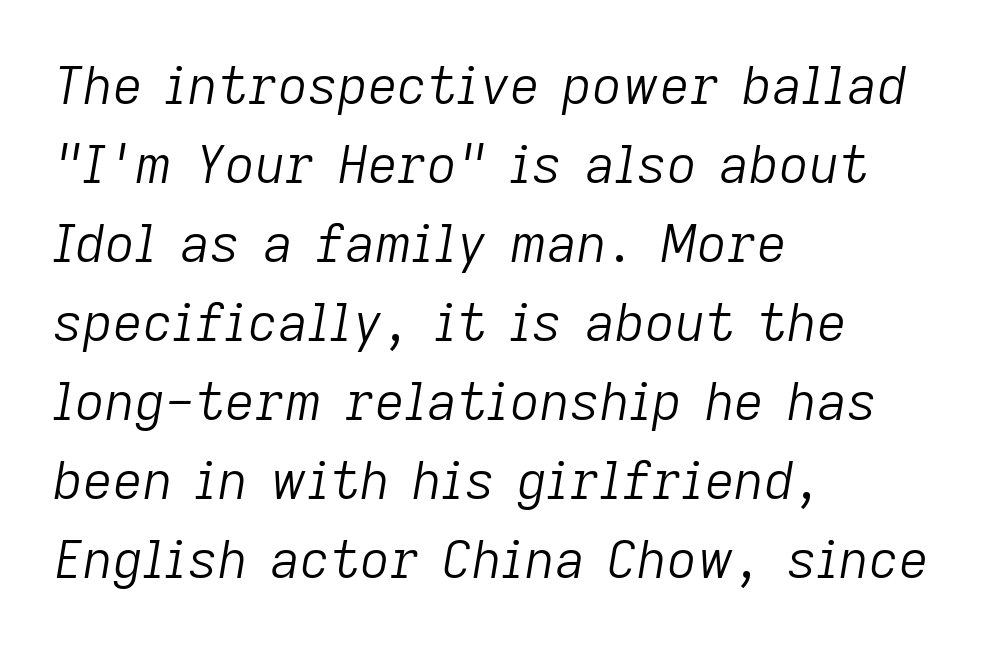
Q: Is the text bold? A: No.
Q: Is the text italic (slanted)? A: Yes, it leans right by about 9 degrees.
Q: Is the text underlined? A: No.
Q: How is the paragraph aligned? A: Left-aligned.
Q: Is the spacing between letters normal or unusually wide? A: Normal.
Q: Is the spacing between lines tight, normal or loose? A: Normal.
Q: Width (condensed, normal, or wide)? A: Normal.
Q: Stroke contrast? A: Low.
Q: x-height? A: Medium.
Q: Monospaced? A: No.
